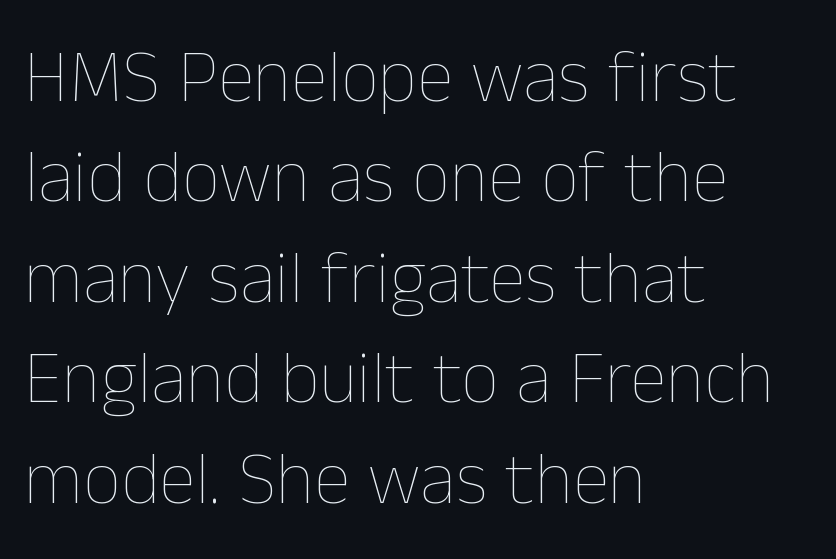
{"italic": "no", "bold": "no", "weight": "thin", "width": "normal", "stroke_contrast": "low", "x_height": "medium", "monospaced": "no", "underline": "no", "align": "left", "line_spacing": "normal", "line_spacing_ratio": 1.34, "letter_spacing": "normal", "letter_spacing_em": 0.0, "glyph_px": 75}
